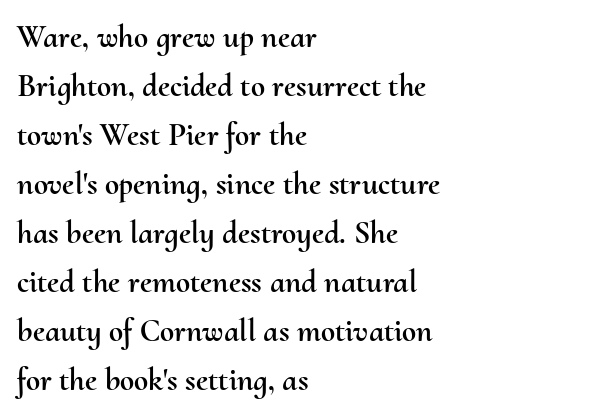
Q: Is the text italic (slanted)? A: No, it is upright.
Q: Is the text underlined? A: No.
Q: How is the paragraph aligned? A: Left-aligned.
Q: Is the spacing between letters normal or unusually wide? A: Normal.
Q: Is the spacing between lines tight, normal or loose? A: Normal.
Q: Width (condensed, normal, or wide)? A: Normal.
Q: Stroke contrast? A: Medium.
Q: x-height? A: Small.
Q: Monospaced? A: No.
